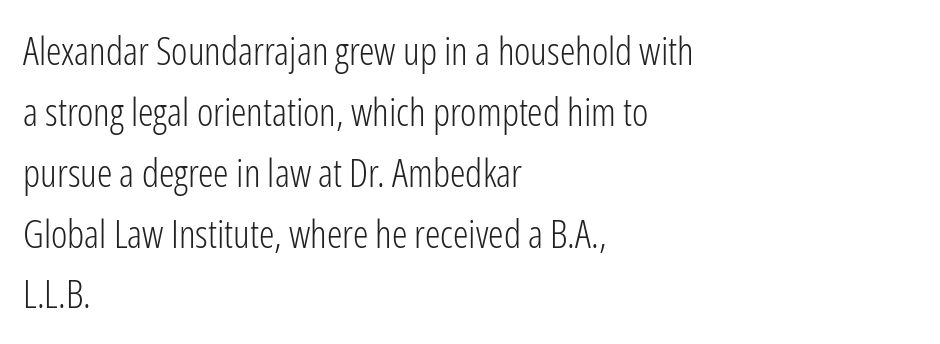
{"serif": "no", "italic": "no", "bold": "no", "weight": "light", "width": "condensed", "stroke_contrast": "low", "x_height": "medium", "monospaced": "no", "underline": "no", "align": "left", "line_spacing": "normal", "line_spacing_ratio": 1.56, "letter_spacing": "normal", "letter_spacing_em": 0.0, "glyph_px": 39}
